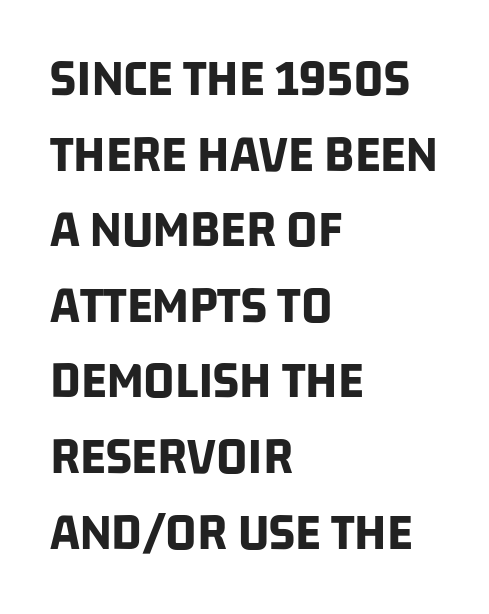
{"serif": "no", "bold": "yes", "weight": "bold", "width": "condensed", "stroke_contrast": "low", "x_height": "large", "monospaced": "no", "underline": "no", "align": "left", "line_spacing": "normal", "line_spacing_ratio": 1.4, "letter_spacing": "normal", "letter_spacing_em": 0.0, "glyph_px": 54}
